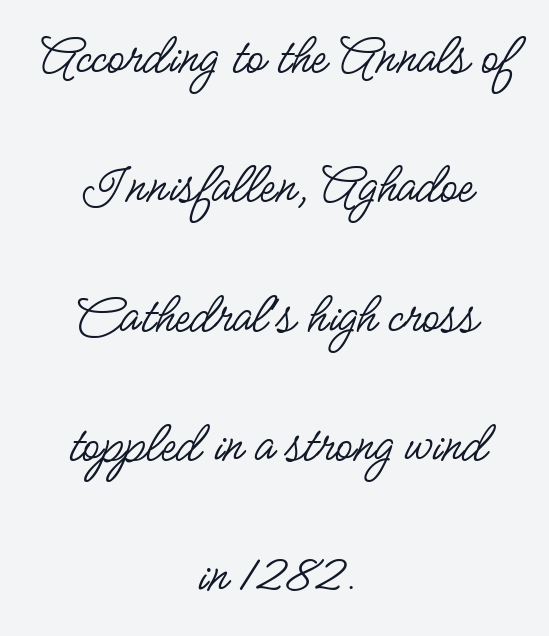
{"serif": "no", "bold": "no", "weight": "regular", "width": "condensed", "stroke_contrast": "low", "x_height": "small", "monospaced": "no", "underline": "no", "align": "center", "line_spacing": "loose", "line_spacing_ratio": 2.27, "letter_spacing": "normal", "letter_spacing_em": 0.0, "glyph_px": 57}
